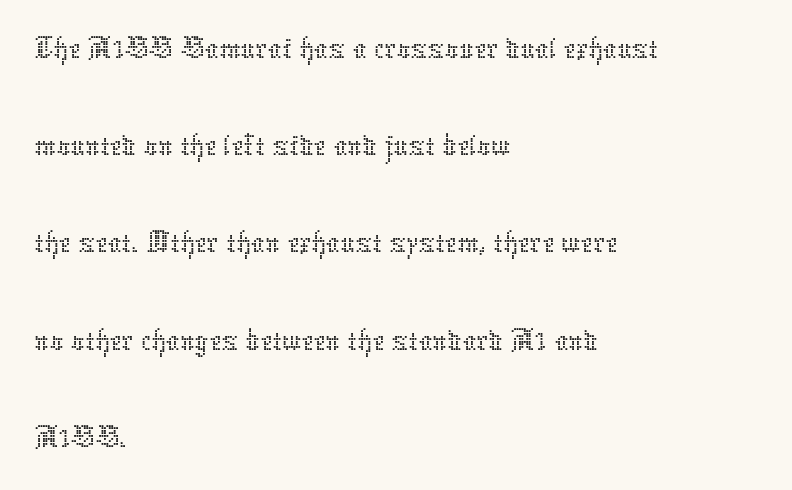
{"italic": "no", "bold": "no", "weight": "thin", "width": "normal", "stroke_contrast": "low", "x_height": "medium", "monospaced": "no", "underline": "no", "align": "left", "line_spacing": "normal", "line_spacing_ratio": 1.43, "letter_spacing": "normal", "letter_spacing_em": 0.0, "glyph_px": 68}
